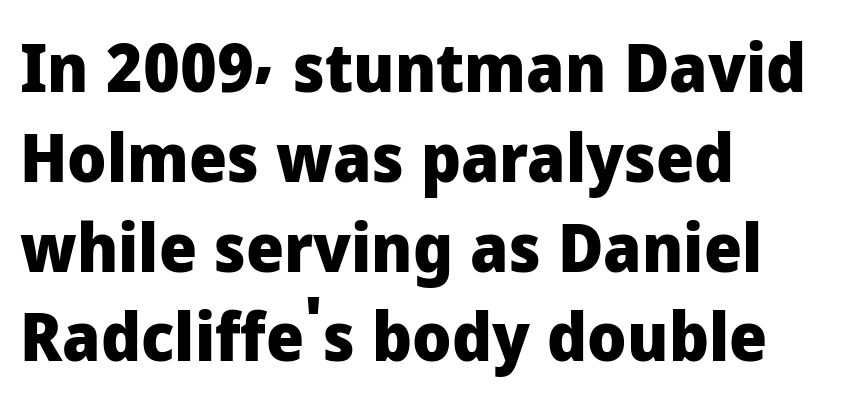
{"serif": "no", "italic": "no", "bold": "yes", "weight": "heavy", "width": "normal", "stroke_contrast": "low", "x_height": "medium", "monospaced": "no", "underline": "no", "align": "left", "line_spacing": "normal", "line_spacing_ratio": 1.34, "letter_spacing": "normal", "letter_spacing_em": 0.0, "glyph_px": 67}
